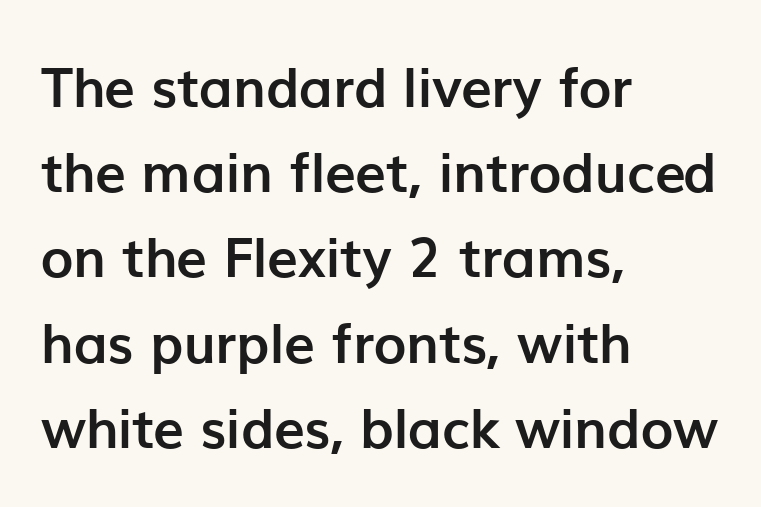
The image shows 55 px semibold sans-serif type, upright; set left-aligned, normal line spacing (1.55x), normal letter spacing, not underlined; low stroke contrast and a medium x-height.
